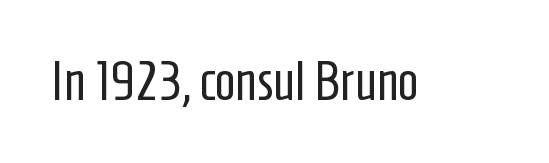
Q: Is the text bold? A: No.
Q: Is the text italic (slanted)? A: No, it is upright.
Q: Is the typeface a serif or a sans-serif typeface? A: Sans-serif.
Q: Is the text underlined? A: No.
Q: Is the spacing between letters normal or unusually wide? A: Normal.
Q: Width (condensed, normal, or wide)? A: Condensed.
Q: Stroke contrast? A: Low.
Q: x-height? A: Medium.
Q: Monospaced? A: No.
